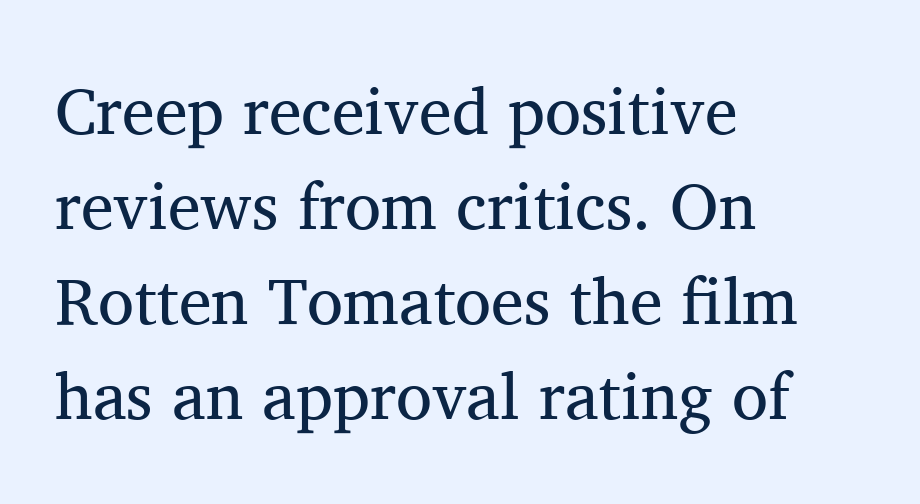
{"serif": "yes", "italic": "no", "bold": "no", "weight": "regular", "width": "normal", "stroke_contrast": "medium", "x_height": "medium", "monospaced": "no", "underline": "no", "align": "left", "line_spacing": "normal", "line_spacing_ratio": 1.44, "letter_spacing": "normal", "letter_spacing_em": 0.0, "glyph_px": 66}
